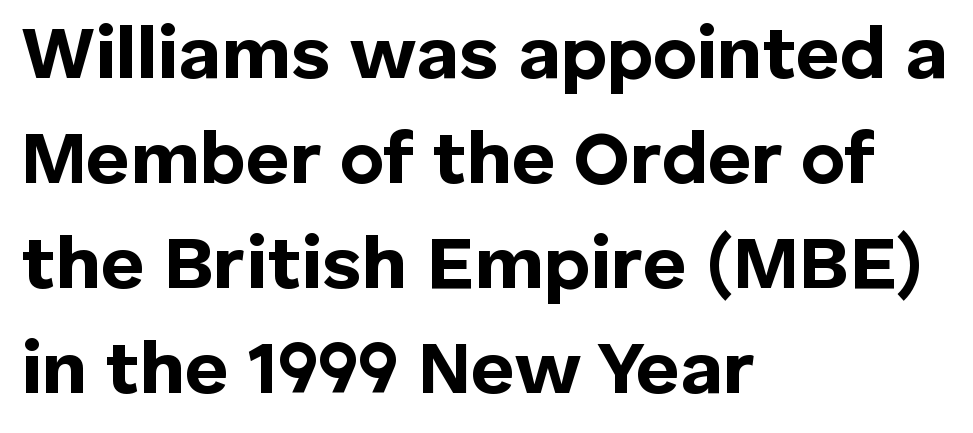
Q: Is the text bold? A: Yes.
Q: Is the text italic (slanted)? A: No, it is upright.
Q: Is the typeface a serif or a sans-serif typeface? A: Sans-serif.
Q: Is the text underlined? A: No.
Q: How is the paragraph aligned? A: Left-aligned.
Q: Is the spacing between letters normal or unusually wide? A: Normal.
Q: Is the spacing between lines tight, normal or loose? A: Normal.
Q: Width (condensed, normal, or wide)? A: Normal.
Q: Stroke contrast? A: Low.
Q: x-height? A: Medium.
Q: Monospaced? A: No.
